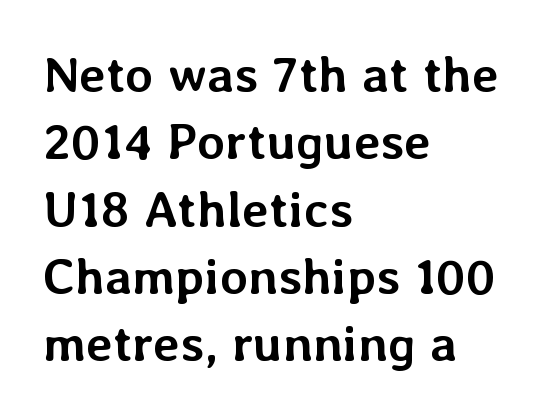
Q: Is the text bold? A: Yes.
Q: Is the text italic (slanted)? A: No, it is upright.
Q: Is the text underlined? A: No.
Q: How is the paragraph aligned? A: Left-aligned.
Q: Is the spacing between letters normal or unusually wide? A: Normal.
Q: Is the spacing between lines tight, normal or loose? A: Normal.
Q: Width (condensed, normal, or wide)? A: Normal.
Q: Stroke contrast? A: Low.
Q: x-height? A: Medium.
Q: Monospaced? A: No.
